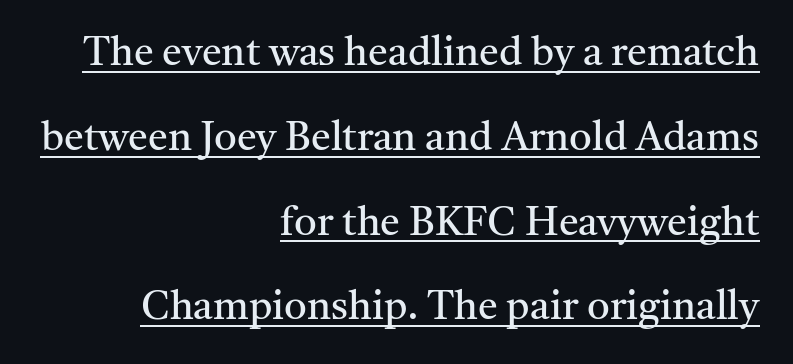
A typesetter would call this zero additional tracking. Line endings align vertically; line beginnings do not. The passage shown is typeset with a serif family. The rendering uses natural spacing where letterforms have individual widths. Bold? No — there's no thickening of the strokes. This block would shrink considerably if given ordinary leading; it's expanded now.
